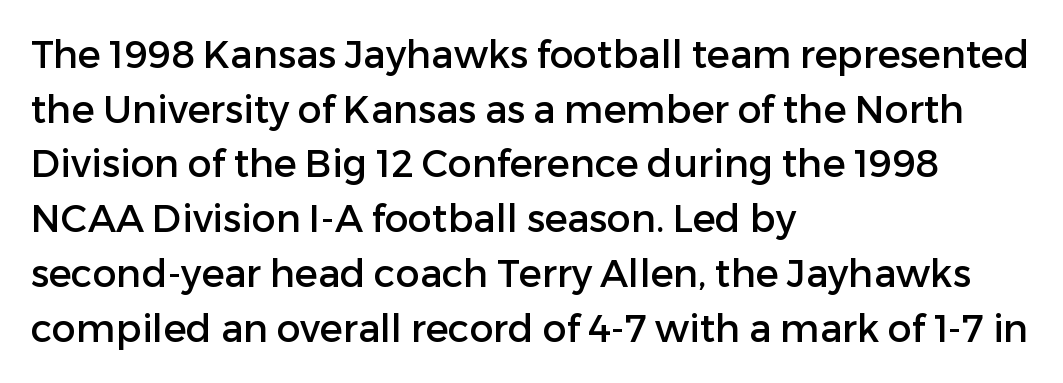
Tracking value appears to be zero — textbook default spacing. Think of a printed novel: that variable character pitch is what you see here. Descenders hang freely into open space. Upright lettering throughout. What's the leading like? Ordinary, nothing unusual. The paragraph shown leans on its left margin.
